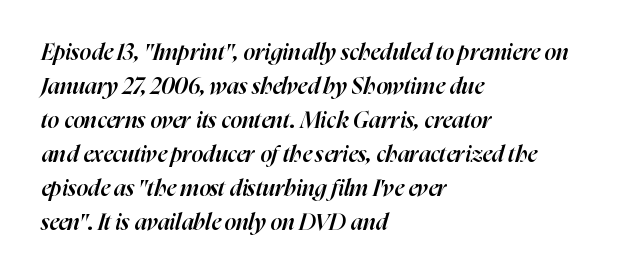
Tall strokes in this sample are angled rather than plumb. The glyphs have the mass of a demibold cut, below bold. The leading is moderate, giving the passage an even texture. One-word summary of the alignment: left.
